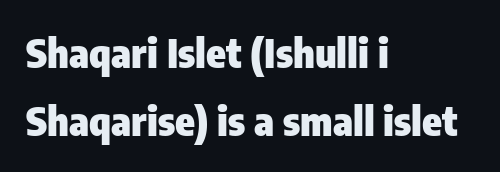
{"serif": "no", "italic": "no", "bold": "yes", "weight": "heavy", "width": "condensed", "stroke_contrast": "low", "x_height": "medium", "monospaced": "no", "underline": "no", "align": "left", "line_spacing_ratio": 1.71, "letter_spacing": "normal", "letter_spacing_em": 0.0, "glyph_px": 40}
